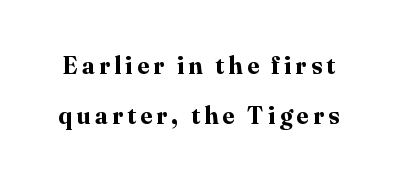
The image shows 24 px bold type, upright; set loose line spacing (2.09x), not underlined.
